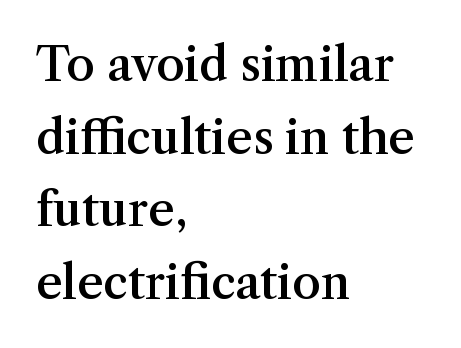
Q: Is the text bold? A: Semi-bold.
Q: Is the text italic (slanted)? A: No, it is upright.
Q: Is the typeface a serif or a sans-serif typeface? A: Serif.
Q: Is the text underlined? A: No.
Q: How is the paragraph aligned? A: Left-aligned.
Q: Is the spacing between letters normal or unusually wide? A: Normal.
Q: Is the spacing between lines tight, normal or loose? A: Normal.
Q: Width (condensed, normal, or wide)? A: Normal.
Q: Stroke contrast? A: Medium.
Q: x-height? A: Medium.
Q: Monospaced? A: No.
